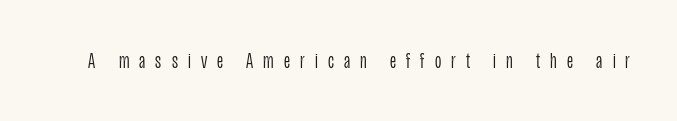
The letterforms sit at book weight or below. The foot of each line stays bare and open. A roman cut, with each character standing at attention. The line texture is sparse and dotted thanks to wide tracking.
